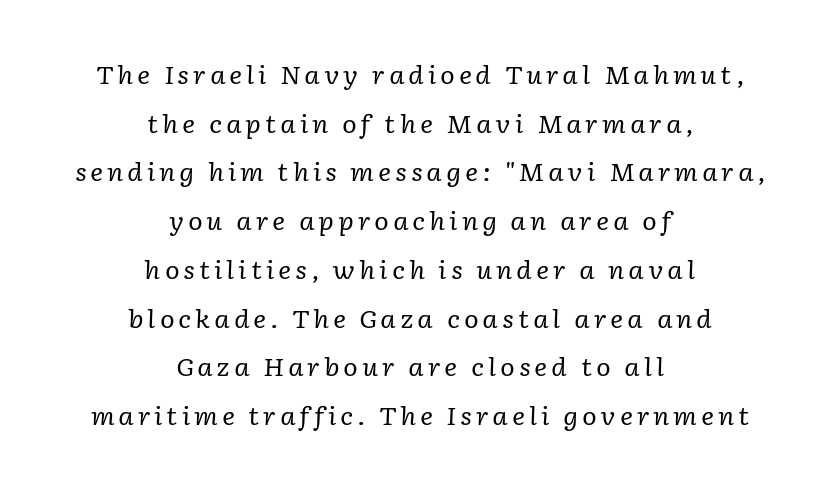
The image shows 25 px text type, italic (leaning right); set centered, loose line spacing (1.95x), not underlined.
